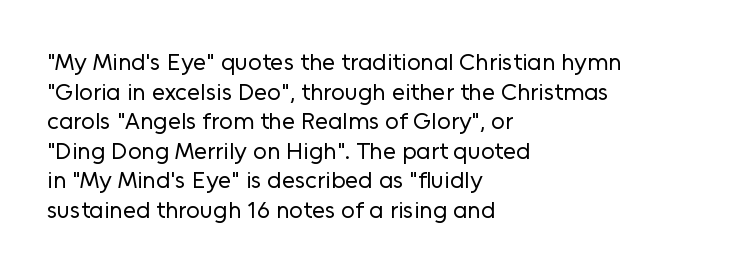
{"italic": "no", "bold": "no", "underline": "no", "align": "left", "line_spacing_ratio": 1.23, "letter_spacing": "normal", "letter_spacing_em": 0.0, "glyph_px": 24}
